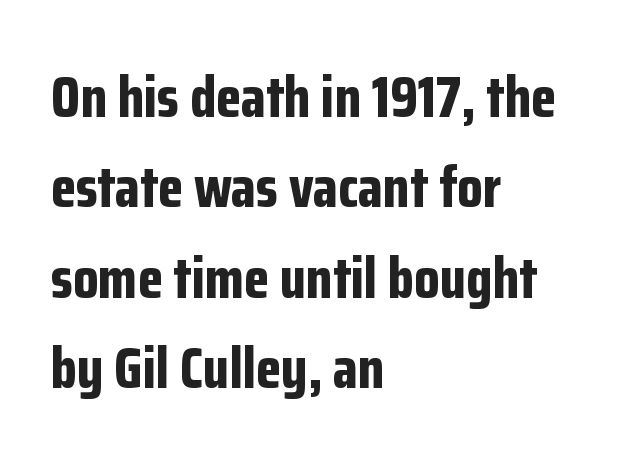
The image shows 58 px bold, condensed sans-serif type, upright; set left-aligned, normal line spacing (1.56x), normal letter spacing, not underlined; low stroke contrast and a medium x-height.
